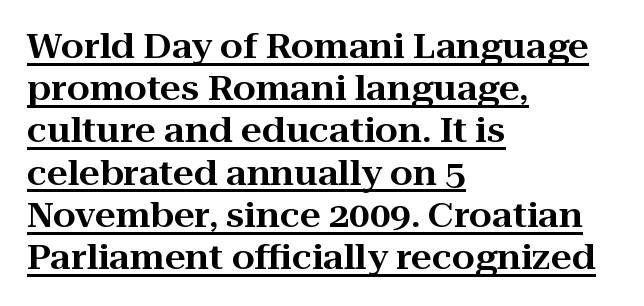
Q: Is the text italic (slanted)? A: No, it is upright.
Q: Is the typeface a serif or a sans-serif typeface? A: Serif.
Q: Is the text underlined? A: Yes.
Q: How is the paragraph aligned? A: Left-aligned.
Q: Is the spacing between letters normal or unusually wide? A: Normal.
Q: Is the spacing between lines tight, normal or loose? A: Normal.
Q: Width (condensed, normal, or wide)? A: Wide.
Q: Stroke contrast? A: High.
Q: x-height? A: Medium.
Q: Monospaced? A: No.
